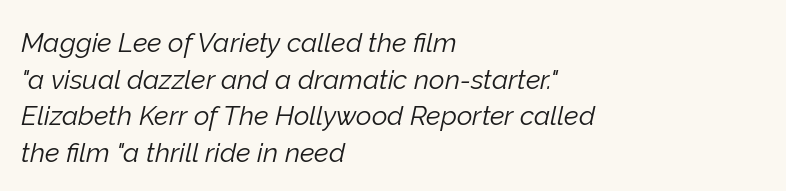
Quick note: underline off. The passage shown has conventional tracking throughout. Is the type heavy? It reads as light-to-regular instead. Slant detected: the letters are inclined. Vertically, the passage feels balanced, rows spaced as you'd expect. Casual observation: everything's shoved over to the left.
